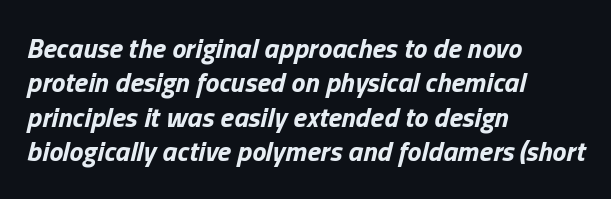
{"italic": "yes", "lean": "right", "slant_degrees": 13, "bold": "yes", "weight": "bold", "width": "normal", "stroke_contrast": "low", "x_height": "medium", "monospaced": "no", "underline": "no", "align": "left", "line_spacing_ratio": 1.23, "letter_spacing": "normal", "letter_spacing_em": 0.0, "glyph_px": 28}
